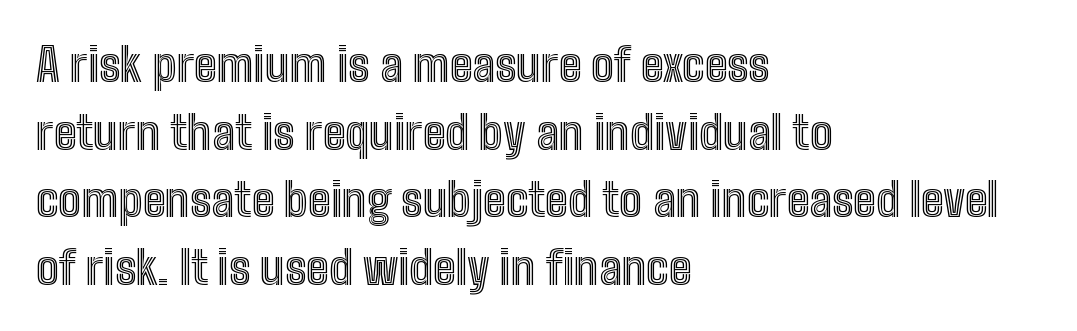
Typeset ragged right — the left edge is the straight one. Students, note that the glyphs here touch the page at normal intervals. The type sits square on the baseline with zero lean. Think of a printed novel: that variable character pitch is what you see here.
